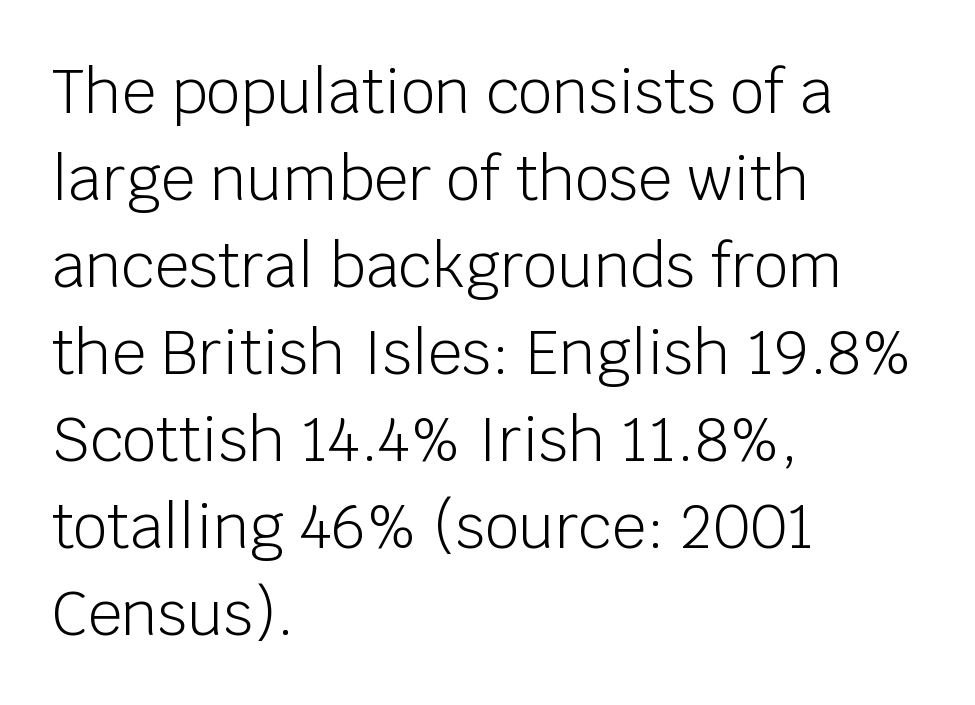
Q: Is the text bold? A: No.
Q: Is the text italic (slanted)? A: No, it is upright.
Q: Is the typeface a serif or a sans-serif typeface? A: Sans-serif.
Q: Is the text underlined? A: No.
Q: How is the paragraph aligned? A: Left-aligned.
Q: Is the spacing between letters normal or unusually wide? A: Normal.
Q: Is the spacing between lines tight, normal or loose? A: Normal.
Q: Width (condensed, normal, or wide)? A: Normal.
Q: Stroke contrast? A: Low.
Q: x-height? A: Large.
Q: Monospaced? A: No.
